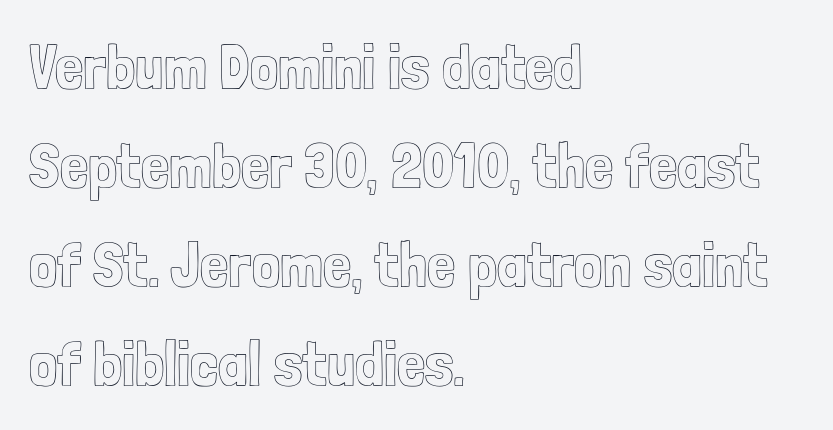
Ascenders rise straight up at ninety degrees. This sample keeps an unexceptional amount of space between lines. The compositor pushed each line to the left boundary. Looks like regular typesetting: each glyph gets only the width it needs. What stands out about the letter spacing? Nothing — it is the standard amount. A bare baseline throughout the passage.
